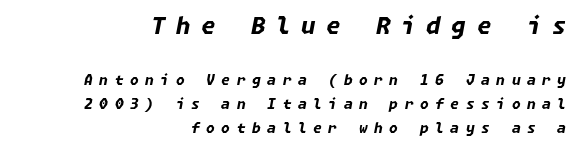
Q: Is the text bold? A: Yes.
Q: Is the text italic (slanted)? A: Yes, it leans right by about 11 degrees.
Q: Is the text underlined? A: No.
Q: How is the paragraph aligned? A: Right-aligned.
Q: Is the spacing between letters normal or unusually wide? A: Unusually wide.
Q: Which block of text is set in a larger size, the first (top) or the second (bottom)? A: The first (top) one.
